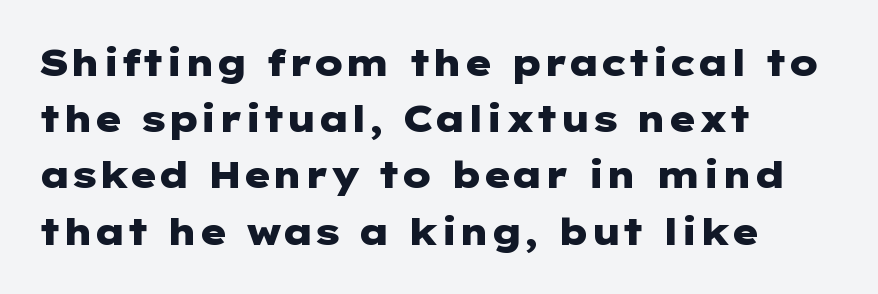
Q: Is the text bold? A: Yes.
Q: Is the text italic (slanted)? A: No, it is upright.
Q: Is the typeface a serif or a sans-serif typeface? A: Sans-serif.
Q: Is the text underlined? A: No.
Q: How is the paragraph aligned? A: Left-aligned.
Q: Is the spacing between letters normal or unusually wide? A: Normal.
Q: Is the spacing between lines tight, normal or loose? A: Normal.
Q: Width (condensed, normal, or wide)? A: Wide.
Q: Stroke contrast? A: Low.
Q: x-height? A: Medium.
